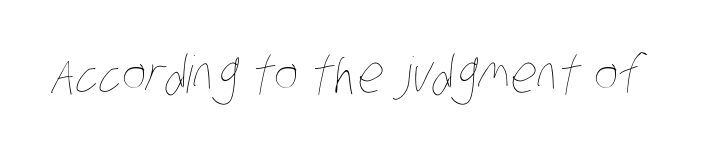
The image shows 51 px thin, condensed type; set normal letter spacing, not underlined; low stroke contrast and a large x-height.
